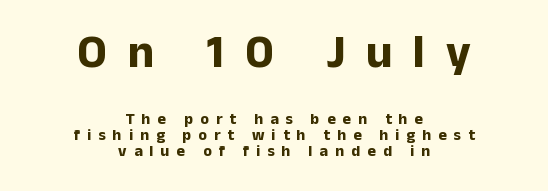
Notice how descenders almost collide with the ascenders below — that's tight leading. The rendering uses natural spacing where letterforms have individual widths. Is the lower block the larger one? No — the upper block carries the bigger type. The specimen reads as upright at a glance.
